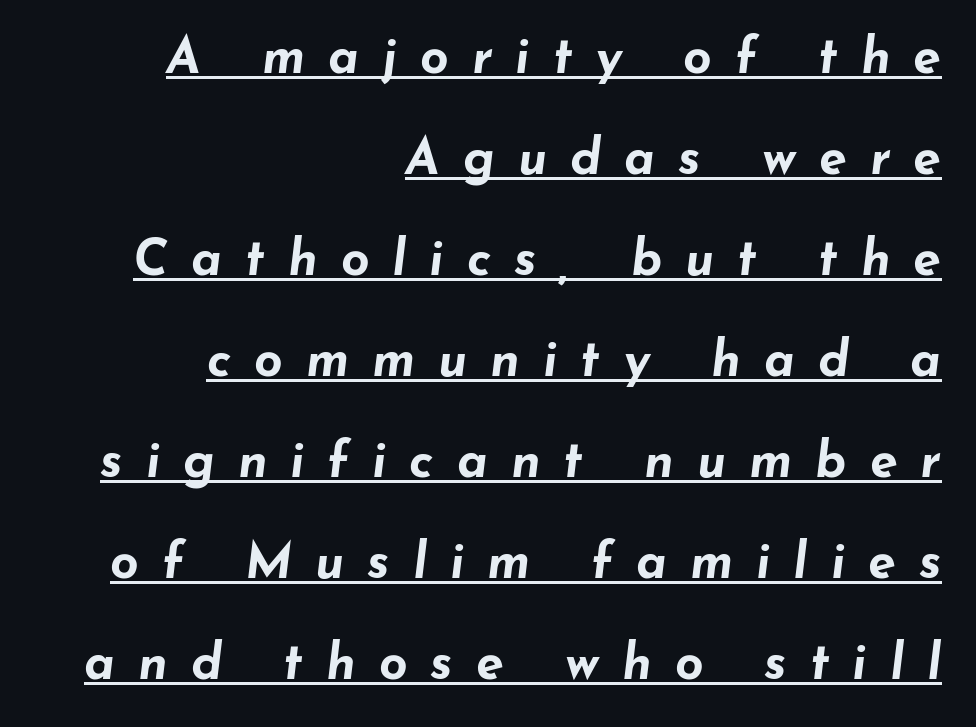
The image shows 50 px bold, wide type, italic (leaning right); set right-aligned, loose line spacing (2.02x), unusually wide letter spacing (+0.46 em), underlined; low stroke contrast and a small x-height.
